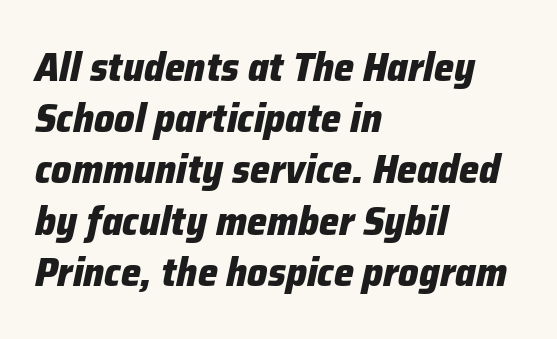
Q: Is the text bold? A: Yes.
Q: Is the text italic (slanted)? A: Yes, it leans right by about 12 degrees.
Q: Is the text underlined? A: No.
Q: How is the paragraph aligned? A: Left-aligned.
Q: Is the spacing between letters normal or unusually wide? A: Normal.
Q: Is the spacing between lines tight, normal or loose? A: Normal.
Q: Width (condensed, normal, or wide)? A: Normal.
Q: Stroke contrast? A: Low.
Q: x-height? A: Medium.
Q: Monospaced? A: No.
